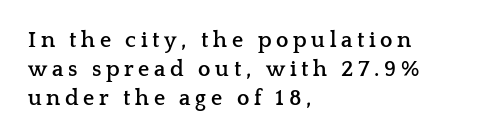
{"italic": "no", "bold": "yes", "underline": "no", "align": "left", "line_spacing": "normal", "line_spacing_ratio": 1.32, "letter_spacing": "wide", "letter_spacing_em": 0.21, "glyph_px": 22}
